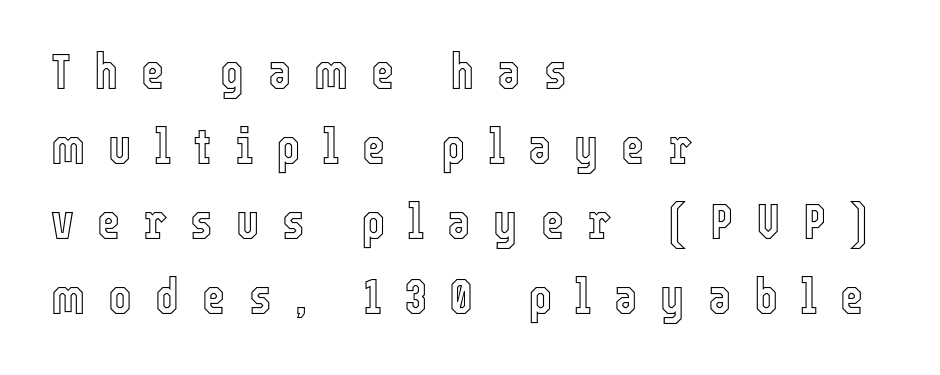
The compositor pushed each line to the left boundary. Successive baselines arrive at the customary interval. The lettering holds an erect, upright posture throughout. Short note: letters widely spaced.
